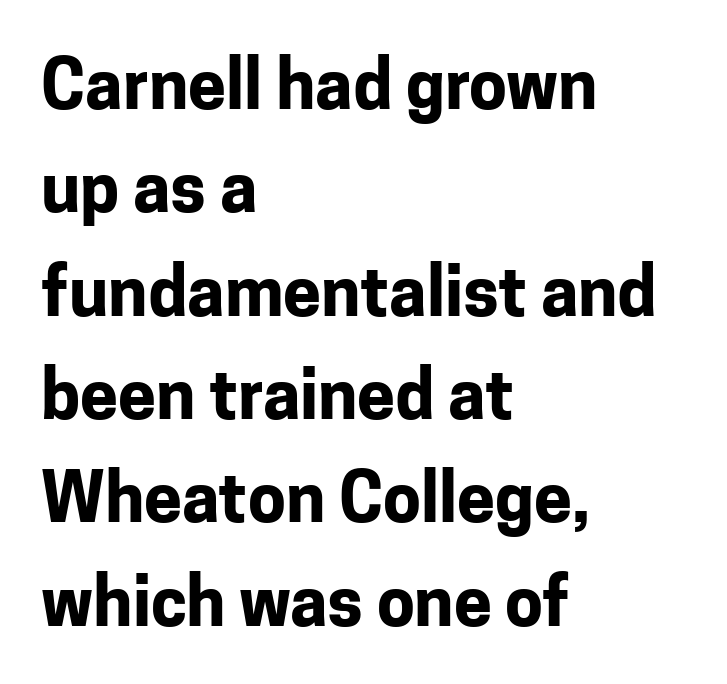
Q: Is the text bold? A: Yes.
Q: Is the text italic (slanted)? A: No, it is upright.
Q: Is the typeface a serif or a sans-serif typeface? A: Sans-serif.
Q: Is the text underlined? A: No.
Q: How is the paragraph aligned? A: Left-aligned.
Q: Is the spacing between letters normal or unusually wide? A: Normal.
Q: Is the spacing between lines tight, normal or loose? A: Normal.
Q: Width (condensed, normal, or wide)? A: Normal.
Q: Stroke contrast? A: Low.
Q: x-height? A: Medium.
Q: Monospaced? A: No.
